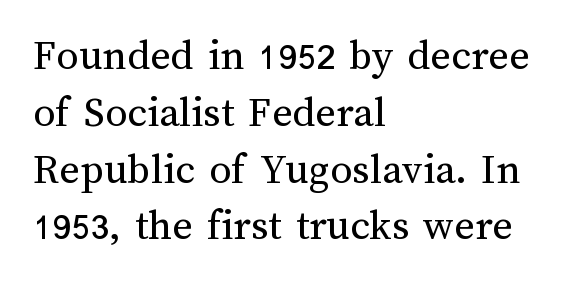
The image shows 44 px regular-weight type, upright; set left-aligned, normal line spacing (1.29x), normal letter spacing, not underlined; medium stroke contrast and a medium x-height.
